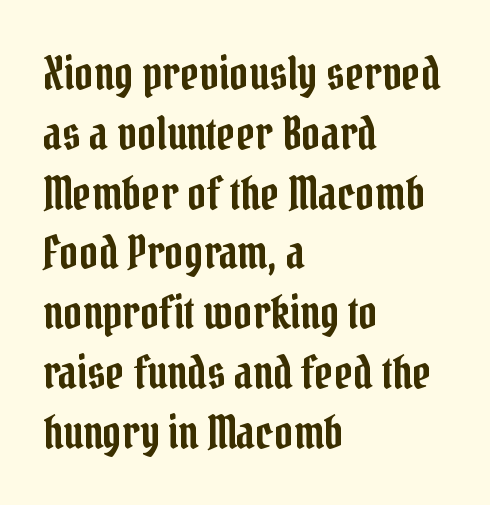
Small tapered or slab feet sit at the stroke ends, so this counts as serif. Reading down the column, the eye jumps a familiar distance to each next line. The line texture is even and compact thanks to regular tracking. The rag falls on the right side of this text block.
